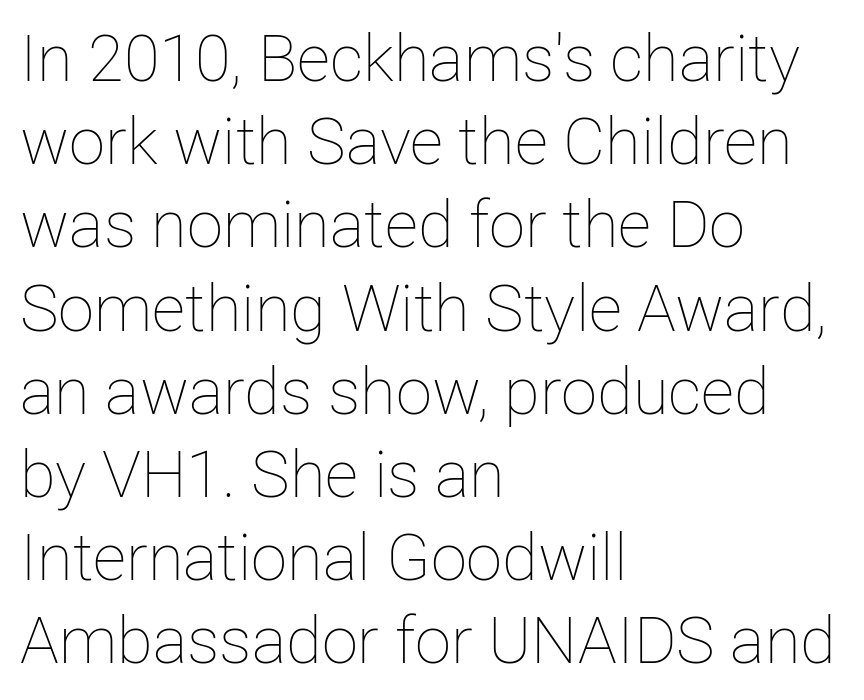
The image shows 65 px thin type, upright; set left-aligned, normal line spacing (1.28x), normal letter spacing, not underlined; low stroke contrast and a medium x-height.
